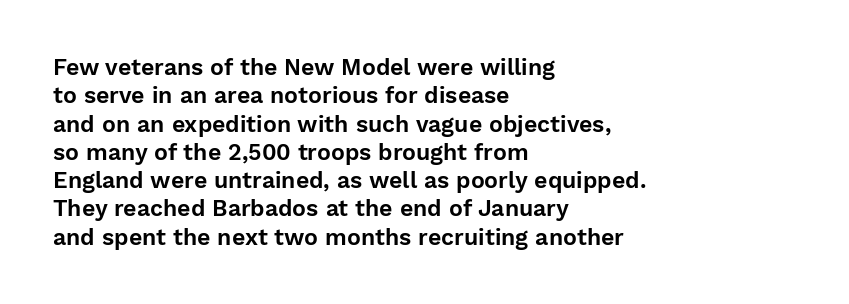
The image shows 23 px text type, upright; set left-aligned, line spacing 1.23x, normal letter spacing, not underlined.
